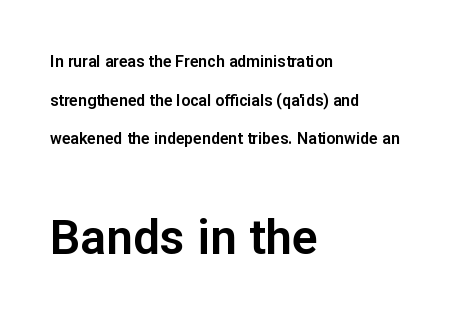
Q: Is the text italic (slanted)? A: No, it is upright.
Q: Is the typeface a serif or a sans-serif typeface? A: Sans-serif.
Q: Is the text underlined? A: No.
Q: How is the paragraph aligned? A: Left-aligned.
Q: Is the spacing between letters normal or unusually wide? A: Normal.
Q: Is the spacing between lines tight, normal or loose? A: Loose.
Q: Which block of text is set in a larger size, the first (top) or the second (bottom)? A: The second (bottom) one.
Q: Width (condensed, normal, or wide)? A: Normal.
Q: Stroke contrast? A: Low.
Q: x-height? A: Medium.
Q: Monospaced? A: No.
